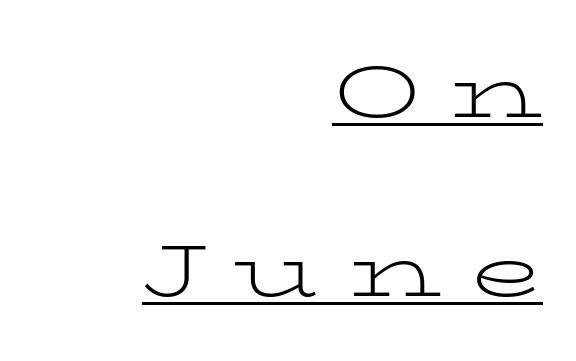
A rule runs beneath these lines of type. Note the varied advance widths — an 'i' is clearly narrower than an 'm'. A light-to-regular cut is what we see here. The leading is generous, giving the passage an open texture. When letters stand straight like this, we call the style roman or upright.
